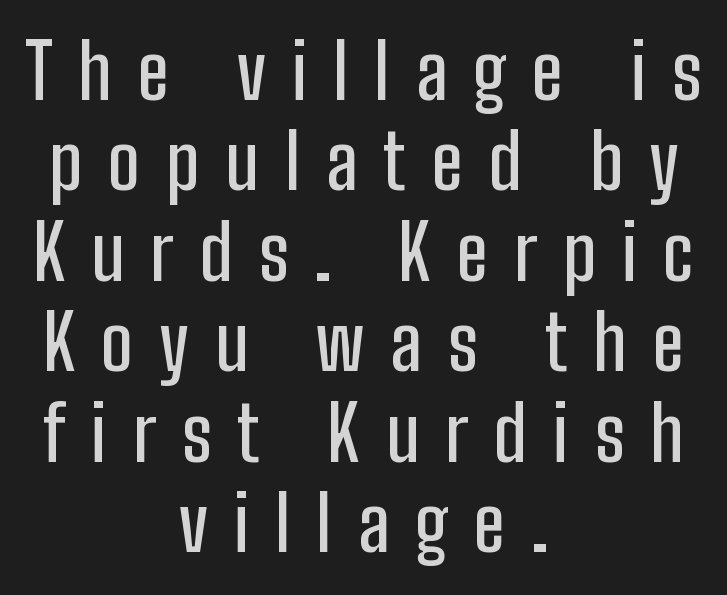
{"serif": "no", "italic": "no", "width": "condensed", "stroke_contrast": "low", "x_height": "medium", "monospaced": "no", "underline": "no", "align": "center", "line_spacing_ratio": 1.19, "letter_spacing": "wide", "letter_spacing_em": 0.34, "glyph_px": 76}
